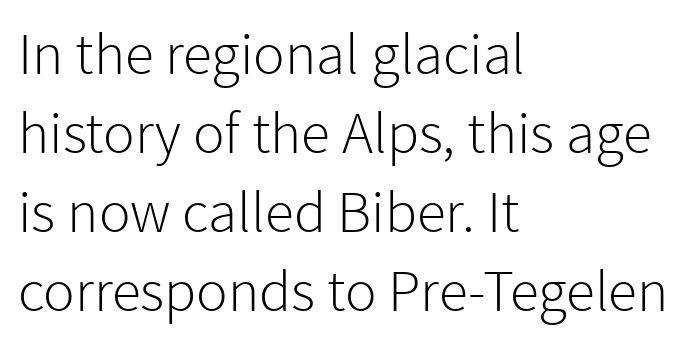
The image shows 59 px light sans-serif type, upright; set left-aligned, normal line spacing (1.34x), normal letter spacing, not underlined; low stroke contrast and a medium x-height.
